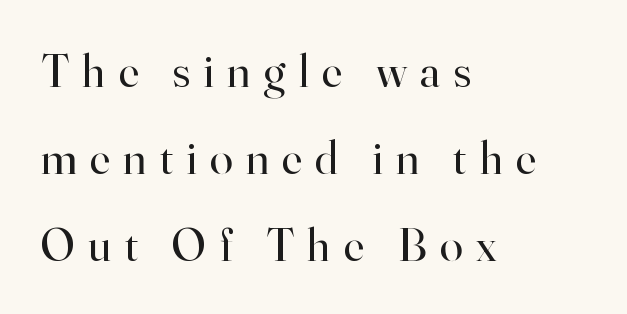
Which margin do the lines hug? The left one — the right edge is uneven. Is this a heavy cut? Hardly; it is regular or lighter. Every character sits straight up, as roman type does. Classification — serif. These lines are rendered in a variable-pitch font. Substantial extra tracking has been applied to these lines.
